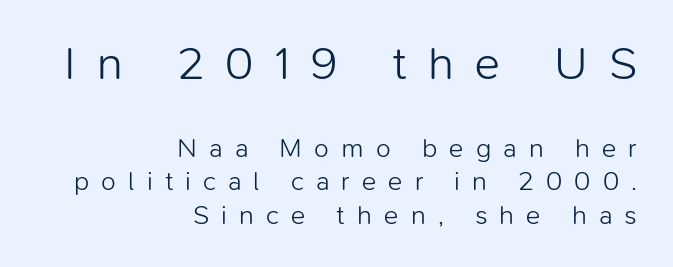
{"serif": "no", "italic": "no", "bold": "no", "weight": "light", "width": "normal", "stroke_contrast": "low", "x_height": "medium", "monospaced": "no", "underline": "no", "align": "right", "line_spacing_ratio": 1.24, "letter_spacing": "wide", "letter_spacing_em": 0.45, "larger_block": "first", "size_ratio": 1.74, "glyph_px": 47}
